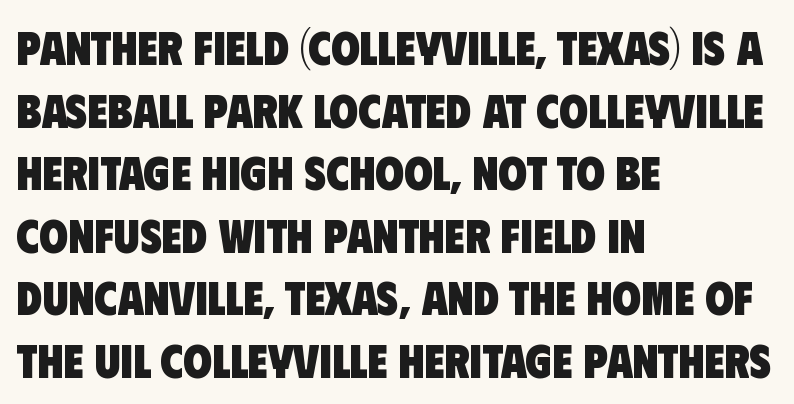
{"serif": "no", "bold": "yes", "weight": "heavy", "width": "condensed", "stroke_contrast": "low", "x_height": "large", "monospaced": "no", "underline": "no", "align": "left", "line_spacing": "normal", "line_spacing_ratio": 1.33, "letter_spacing": "normal", "letter_spacing_em": 0.0, "glyph_px": 47}
